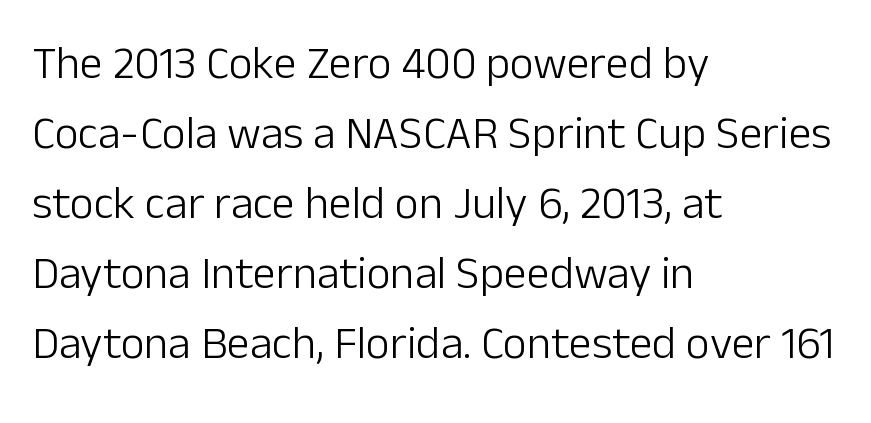
Q: Is the text bold? A: No.
Q: Is the text italic (slanted)? A: No, it is upright.
Q: Is the typeface a serif or a sans-serif typeface? A: Sans-serif.
Q: Is the text underlined? A: No.
Q: How is the paragraph aligned? A: Left-aligned.
Q: Is the spacing between letters normal or unusually wide? A: Normal.
Q: Is the spacing between lines tight, normal or loose? A: Normal.
Q: Width (condensed, normal, or wide)? A: Normal.
Q: Stroke contrast? A: Low.
Q: x-height? A: Medium.
Q: Monospaced? A: No.
